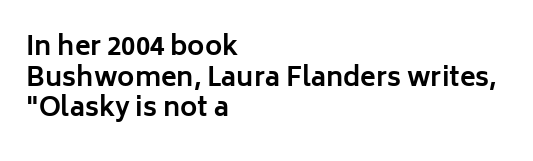
{"italic": "no", "bold": "yes", "underline": "no", "align": "left", "line_spacing_ratio": 1.18, "letter_spacing": "normal", "letter_spacing_em": 0.0, "glyph_px": 26}
